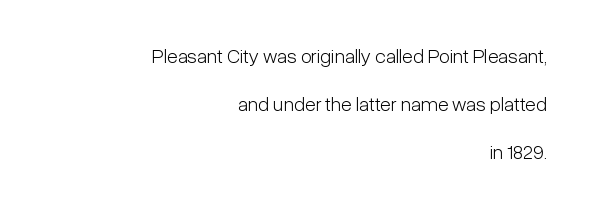
The type is set solid horizontally, with unmodified tracking. Stroke thickness stays within the range of a standard reading face or lighter. The specimen reads as upright at a glance. What's the leading like? Stretched, with rows far apart.
